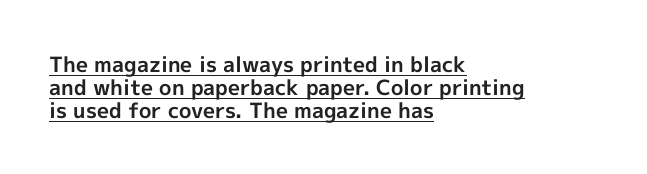
Q: Is the text bold? A: Yes.
Q: Is the text italic (slanted)? A: No, it is upright.
Q: Is the text underlined? A: Yes.
Q: How is the paragraph aligned? A: Left-aligned.
Q: Is the spacing between letters normal or unusually wide? A: Normal.
Q: Is the spacing between lines tight, normal or loose? A: Tight.
